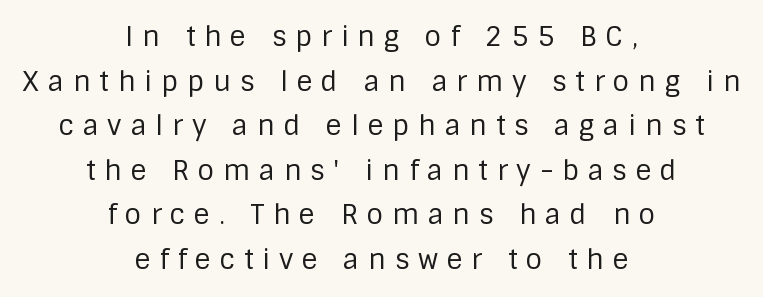
The image shows 27 px text type, upright; set centered, normal line spacing (1.65x), unusually wide letter spacing (+0.33 em), not underlined.
